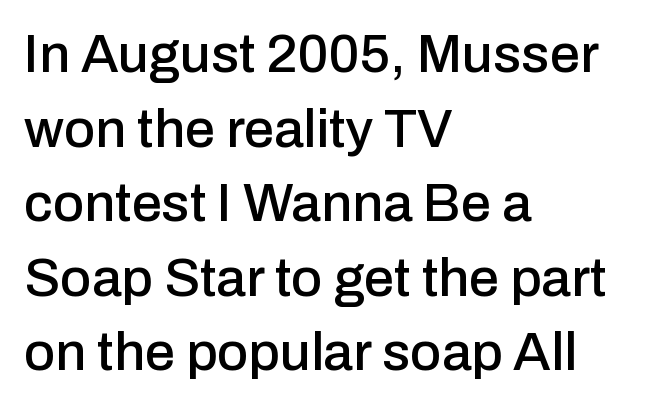
Q: Is the text italic (slanted)? A: No, it is upright.
Q: Is the typeface a serif or a sans-serif typeface? A: Sans-serif.
Q: Is the text underlined? A: No.
Q: How is the paragraph aligned? A: Left-aligned.
Q: Is the spacing between letters normal or unusually wide? A: Normal.
Q: Is the spacing between lines tight, normal or loose? A: Normal.
Q: Width (condensed, normal, or wide)? A: Normal.
Q: Stroke contrast? A: Low.
Q: x-height? A: Medium.
Q: Monospaced? A: No.
